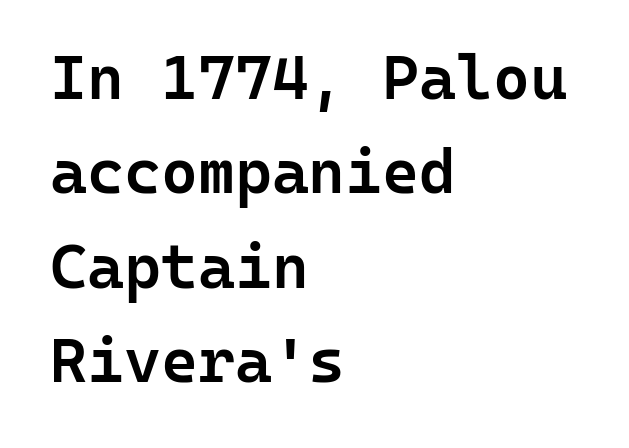
The paragraph has a hard left edge and a soft right edge. The typesetting leans somewhat heavy: a semibold. Is this a fixed-width face? Yes — each glyph sits in an identical cell. How are the letters spaced? Ordinarily, with no added tracking. Students, observe: this is what conventionally led text looks like. The specimen omits any rule beneath the text block's lines.
